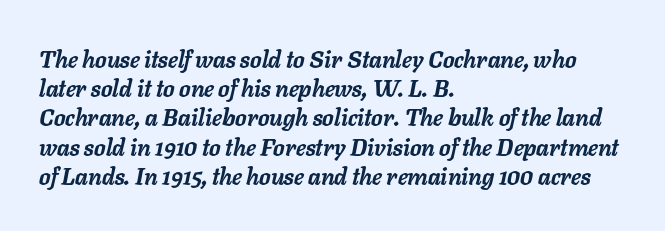
Spacing between characters is what you'd get straight out of the box. Normally led — the rows are evenly, conventionally spaced. Does the copy run flush right? No — it runs flush left. The typesetting leans heavy: a genuine bold. The foot of each line stays bare and open. The passage shown leans; its letterforms are oblique.
